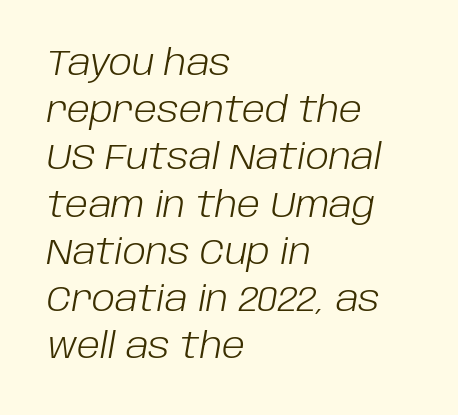
Q: Is the text bold? A: No.
Q: Is the text italic (slanted)? A: Yes, it leans right by about 10 degrees.
Q: Is the text underlined? A: No.
Q: How is the paragraph aligned? A: Left-aligned.
Q: Is the spacing between letters normal or unusually wide? A: Normal.
Q: Is the spacing between lines tight, normal or loose? A: Normal.
Q: Width (condensed, normal, or wide)? A: Normal.
Q: Stroke contrast? A: Low.
Q: x-height? A: Large.
Q: Monospaced? A: No.
